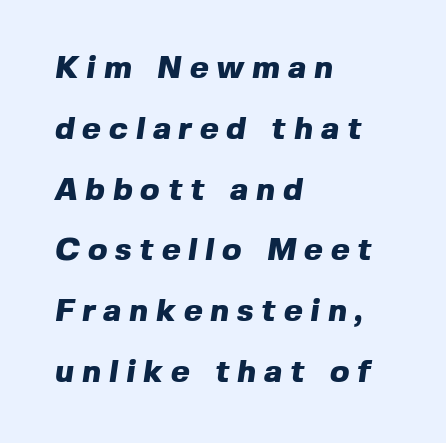
Q: Is the text bold? A: Yes.
Q: Is the typeface a serif or a sans-serif typeface? A: Sans-serif.
Q: Is the text underlined? A: No.
Q: How is the paragraph aligned? A: Left-aligned.
Q: Is the spacing between letters normal or unusually wide? A: Unusually wide.
Q: Is the spacing between lines tight, normal or loose? A: Loose.
Q: Width (condensed, normal, or wide)? A: Normal.
Q: x-height? A: Medium.
Q: Monospaced? A: No.
